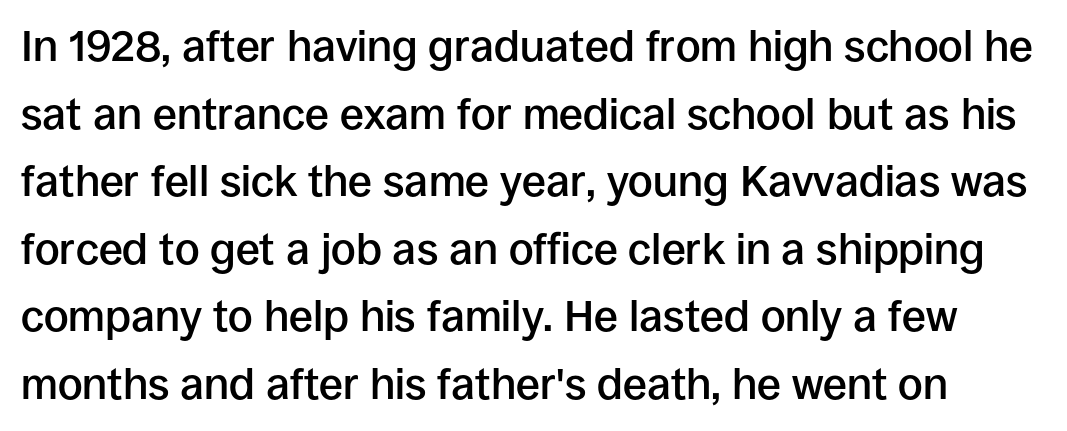
{"serif": "no", "italic": "no", "bold": "semi", "weight": "semibold", "width": "normal", "stroke_contrast": "low", "x_height": "large", "monospaced": "no", "underline": "no", "line_spacing": "normal", "line_spacing_ratio": 1.57, "letter_spacing": "normal", "letter_spacing_em": 0.0, "glyph_px": 43}
